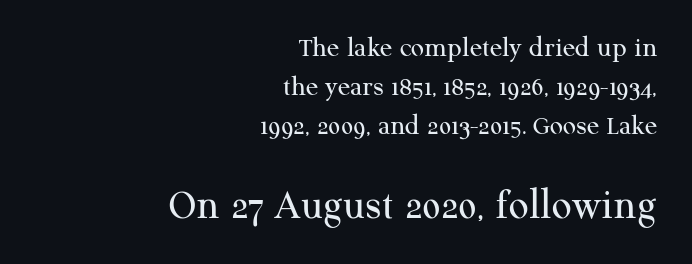
The gaps between neighbouring characters are ordinary and unremarkable. Serifs: yes, visible at the terminals of the letterforms. The lettering stays uniformly vertical, giving the passage a roman look. Nobody drew a line under any word here. The compositor pushed each line to the right boundary.
